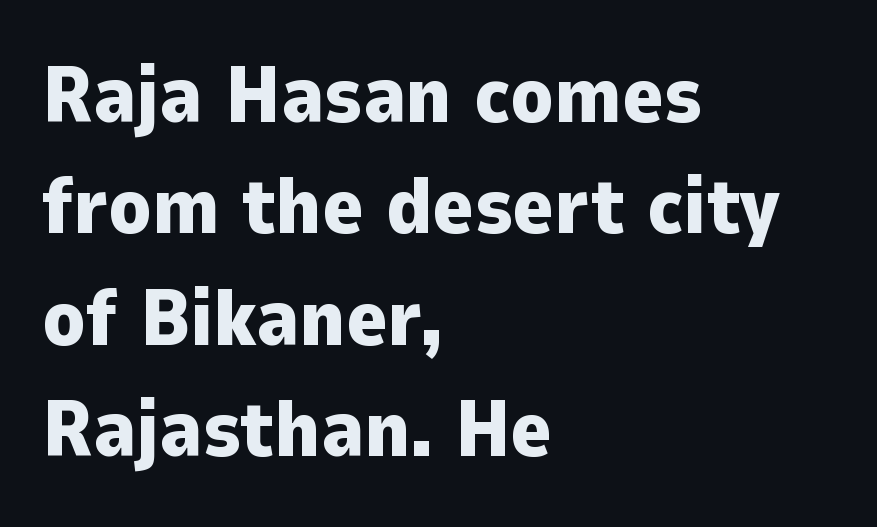
Q: Is the text bold? A: Yes.
Q: Is the text italic (slanted)? A: No, it is upright.
Q: Is the typeface a serif or a sans-serif typeface? A: Sans-serif.
Q: Is the text underlined? A: No.
Q: How is the paragraph aligned? A: Left-aligned.
Q: Is the spacing between letters normal or unusually wide? A: Normal.
Q: Is the spacing between lines tight, normal or loose? A: Normal.
Q: Width (condensed, normal, or wide)? A: Normal.
Q: Stroke contrast? A: Low.
Q: x-height? A: Medium.
Q: Monospaced? A: No.
